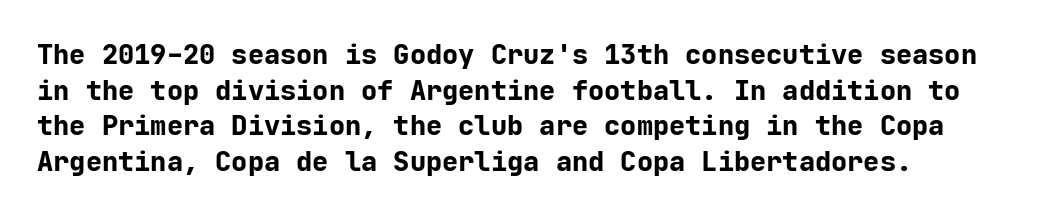
The image shows 27 px bold type, upright; set normal line spacing (1.32x), normal letter spacing, not underlined.
